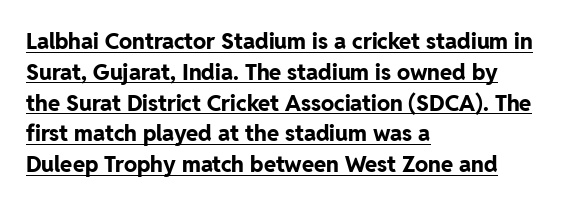
This rendering leaves character spacing at its baseline value. Weight: bold. The letters stand straight up with perfectly vertical stems. Horizontally, the lines are justified to the leading edge only.
